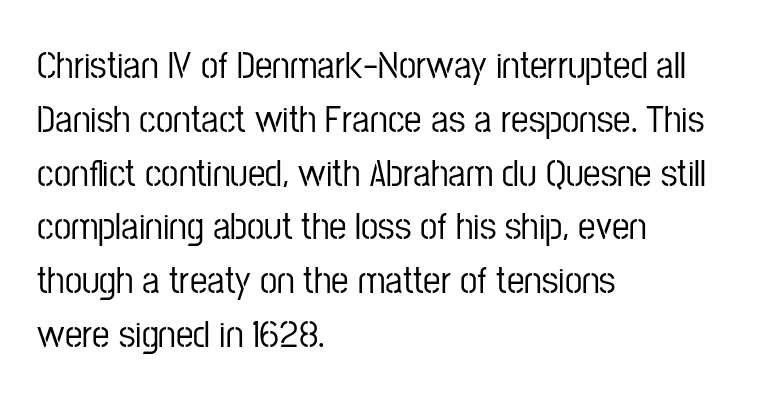
Every row of glyphs begins at an identical x-position on the left. Do the letters lean? They stand straight. Each row of text sits above clean, open space. There is no visible air inserted between adjacent glyphs. This sample keeps an unexceptional amount of space between lines.
